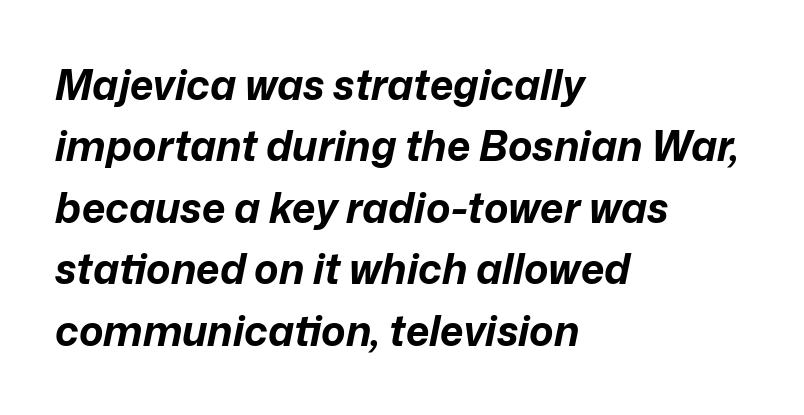
Every row of glyphs begins at an identical x-position on the left. The rendering uses a bold face; every stroke is thick and dark. Every character sits at an angle, as italics do. The passage shown stacks its lines at a standard gap. A typesetter would call this proportional, since set widths differ per character. Rule under the text: the space is simply empty.
